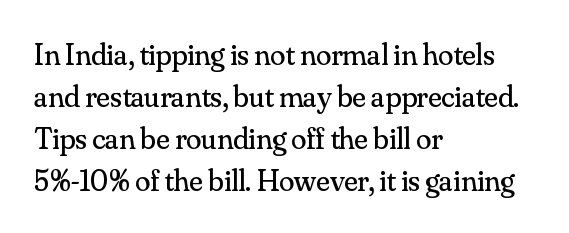
Q: Is the text bold? A: No.
Q: Is the text italic (slanted)? A: No, it is upright.
Q: Is the typeface a serif or a sans-serif typeface? A: Serif.
Q: Is the text underlined? A: No.
Q: How is the paragraph aligned? A: Left-aligned.
Q: Is the spacing between letters normal or unusually wide? A: Normal.
Q: Is the spacing between lines tight, normal or loose? A: Normal.
Q: Width (condensed, normal, or wide)? A: Normal.
Q: Stroke contrast? A: Medium.
Q: x-height? A: Small.
Q: Monospaced? A: No.
